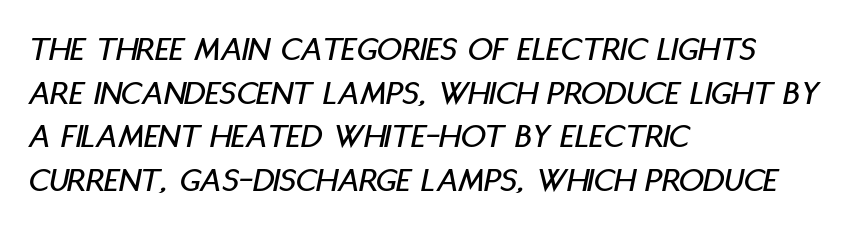
{"italic": "yes", "lean": "right", "slant_degrees": 11, "width": "condensed", "stroke_contrast": "low", "x_height": "large", "monospaced": "no", "underline": "no", "align": "left", "line_spacing": "normal", "line_spacing_ratio": 1.25, "letter_spacing": "normal", "letter_spacing_em": 0.0, "glyph_px": 35}
